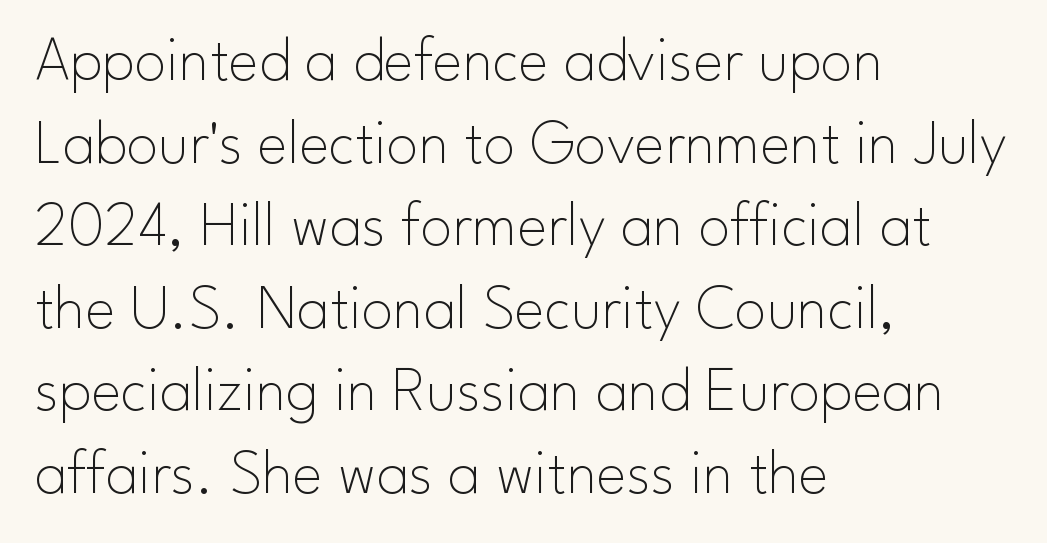
Q: Is the text bold? A: No.
Q: Is the text italic (slanted)? A: No, it is upright.
Q: Is the typeface a serif or a sans-serif typeface? A: Sans-serif.
Q: Is the text underlined? A: No.
Q: How is the paragraph aligned? A: Left-aligned.
Q: Is the spacing between letters normal or unusually wide? A: Normal.
Q: Is the spacing between lines tight, normal or loose? A: Normal.
Q: Width (condensed, normal, or wide)? A: Normal.
Q: Stroke contrast? A: Low.
Q: x-height? A: Small.
Q: Monospaced? A: No.
